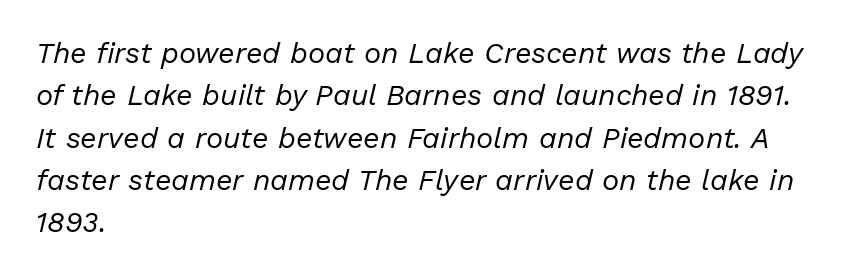
The rag falls on the right side of this text block. Here the glyphs are tracked normally, forming tight word shapes. Evenly set lines give the paragraph a standard silhouette. The letterforms sit at book weight or below.
